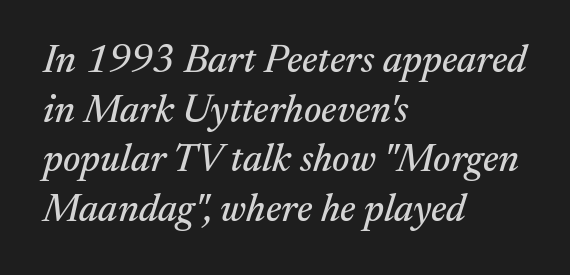
{"serif": "yes", "italic": "yes", "lean": "right", "slant_degrees": 17, "width": "normal", "stroke_contrast": "medium", "x_height": "medium", "monospaced": "no", "underline": "no", "align": "left", "line_spacing": "normal", "line_spacing_ratio": 1.27, "letter_spacing": "normal", "letter_spacing_em": 0.0, "glyph_px": 39}
